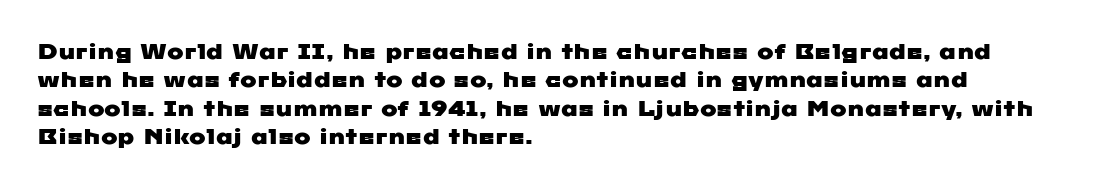
The image shows 22 px text type; set left-aligned, normal line spacing (1.29x), normal letter spacing, not underlined.
